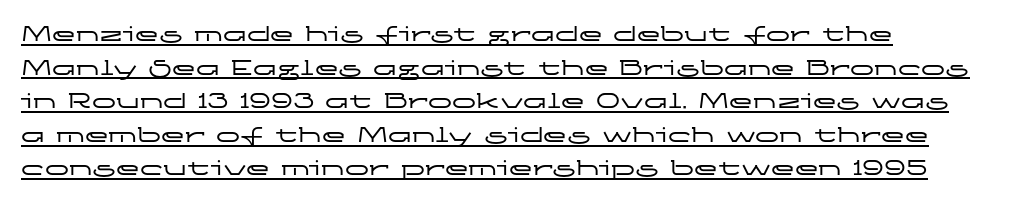
Q: Is the text italic (slanted)? A: No, it is upright.
Q: Is the text underlined? A: Yes.
Q: How is the paragraph aligned? A: Left-aligned.
Q: Is the spacing between letters normal or unusually wide? A: Normal.
Q: Is the spacing between lines tight, normal or loose? A: Normal.
